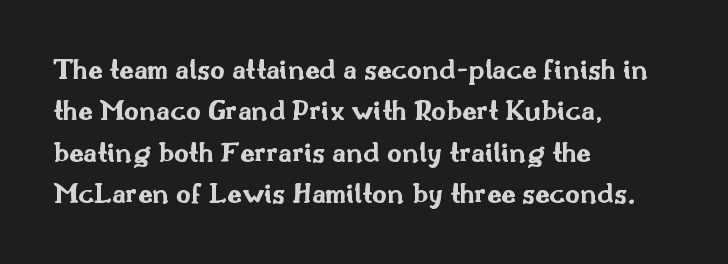
{"serif": "no", "italic": "no", "bold": "yes", "weight": "bold", "width": "wide", "stroke_contrast": "medium", "x_height": "small", "monospaced": "no", "underline": "no", "align": "left", "line_spacing": "normal", "line_spacing_ratio": 1.43, "letter_spacing": "normal", "letter_spacing_em": 0.0, "glyph_px": 29}
